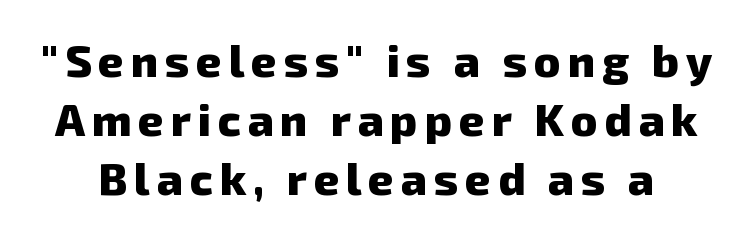
{"serif": "no", "bold": "yes", "weight": "heavy", "width": "normal", "stroke_contrast": "low", "x_height": "medium", "monospaced": "no", "underline": "no", "line_spacing": "normal", "line_spacing_ratio": 1.31, "glyph_px": 45}
